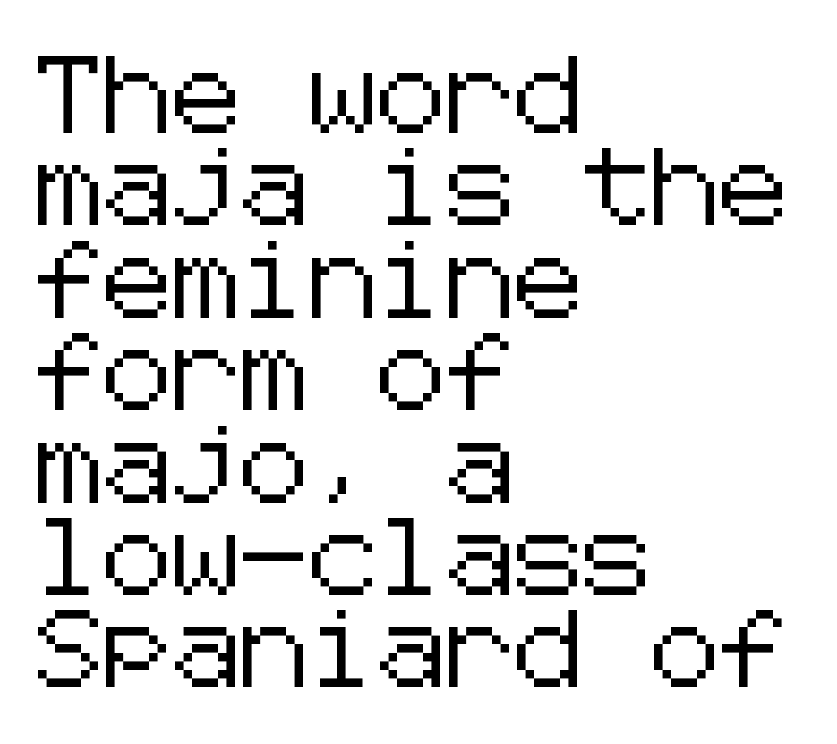
Q: Is the text italic (slanted)? A: No, it is upright.
Q: Is the typeface a serif or a sans-serif typeface? A: Sans-serif.
Q: Is the text underlined? A: No.
Q: How is the paragraph aligned? A: Left-aligned.
Q: Is the spacing between letters normal or unusually wide? A: Normal.
Q: Width (condensed, normal, or wide)? A: Normal.
Q: Stroke contrast? A: Low.
Q: x-height? A: Medium.
